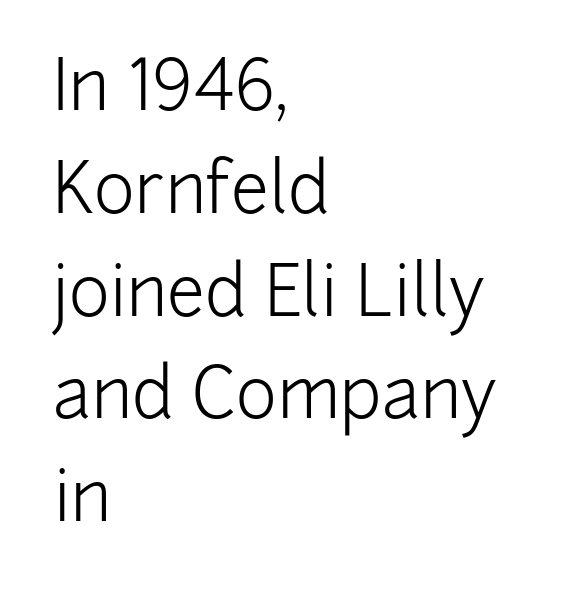
This is the regular roman posture of the typeface. Letters rest on an invisible, unmarked baseline. The horizontal fit of the characters is conventional and even. The passage shown is typed in a proportional face where columns would drift.
